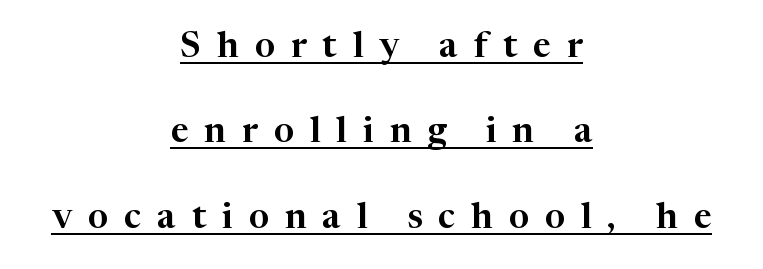
{"serif": "yes", "italic": "no", "width": "normal", "stroke_contrast": "high", "x_height": "medium", "monospaced": "no", "underline": "yes", "align": "center", "line_spacing": "loose", "line_spacing_ratio": 2.44, "letter_spacing": "wide", "letter_spacing_em": 0.46, "glyph_px": 35}
